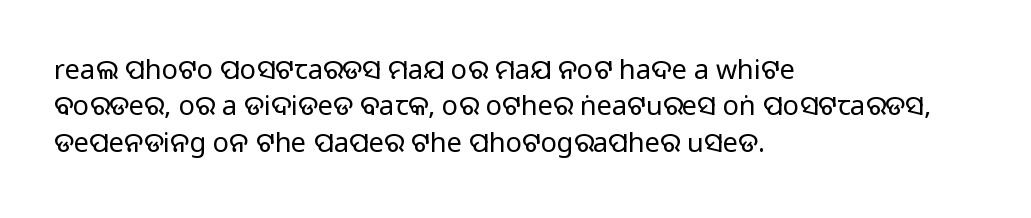
The image shows 27 px text type, upright; set left-aligned, normal line spacing (1.35x), normal letter spacing, not underlined.
